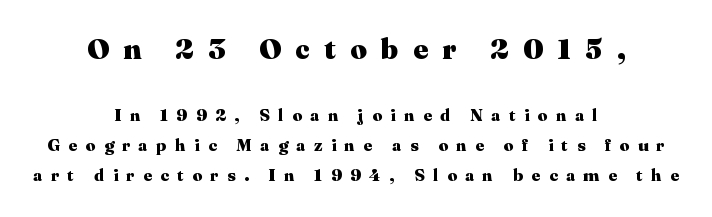
Q: Is the text bold? A: Yes.
Q: Is the text italic (slanted)? A: No, it is upright.
Q: Is the typeface a serif or a sans-serif typeface? A: Serif.
Q: Is the text underlined? A: No.
Q: How is the paragraph aligned? A: Centered.
Q: Is the spacing between letters normal or unusually wide? A: Unusually wide.
Q: Which block of text is set in a larger size, the first (top) or the second (bottom)? A: The first (top) one.
Q: Width (condensed, normal, or wide)? A: Normal.
Q: Stroke contrast? A: Medium.
Q: x-height? A: Medium.
Q: Monospaced? A: No.
